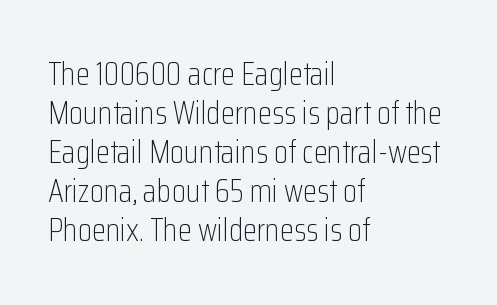
A sans-serif font was chosen for this passage. These lines are set flush left with a ragged right edge. Tall strokes in this sample are plumb rather than angled. Default kerning and tracking; the words read as compact shapes. Proportional: the letters do not fall into vertical columns.
